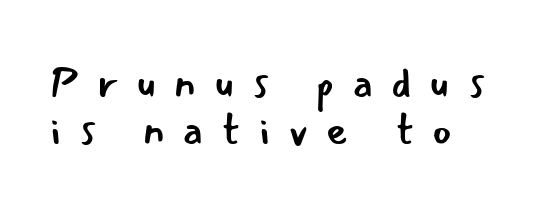
The image shows 42 px regular-weight sans-serif type, upright; set tight line spacing (1.12x), unusually wide letter spacing (+0.43 em), not underlined; low stroke contrast and a small x-height.
